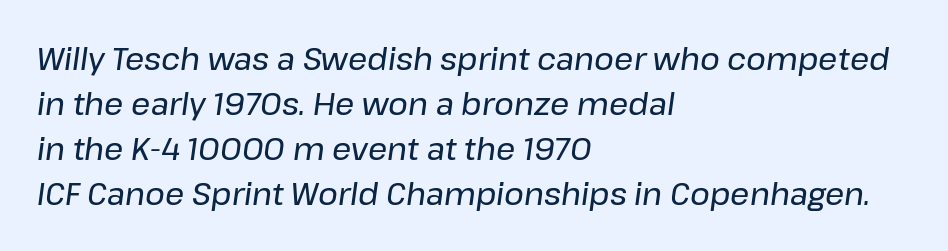
Q: Is the text italic (slanted)? A: Yes, it leans right by about 8 degrees.
Q: Is the text underlined? A: No.
Q: How is the paragraph aligned? A: Left-aligned.
Q: Is the spacing between letters normal or unusually wide? A: Normal.
Q: Is the spacing between lines tight, normal or loose? A: Normal.
Q: Width (condensed, normal, or wide)? A: Normal.
Q: Stroke contrast? A: Low.
Q: x-height? A: Medium.
Q: Monospaced? A: No.
